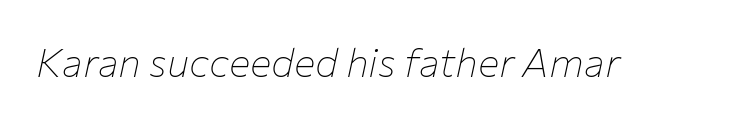
{"italic": "yes", "lean": "right", "slant_degrees": 12, "bold": "no", "weight": "thin", "width": "normal", "stroke_contrast": "low", "x_height": "medium", "monospaced": "no", "underline": "no", "letter_spacing": "normal", "letter_spacing_em": 0.0, "glyph_px": 40}
